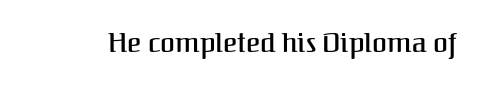
{"italic": "no", "underline": "no", "letter_spacing": "normal", "letter_spacing_em": 0.0, "glyph_px": 27}
